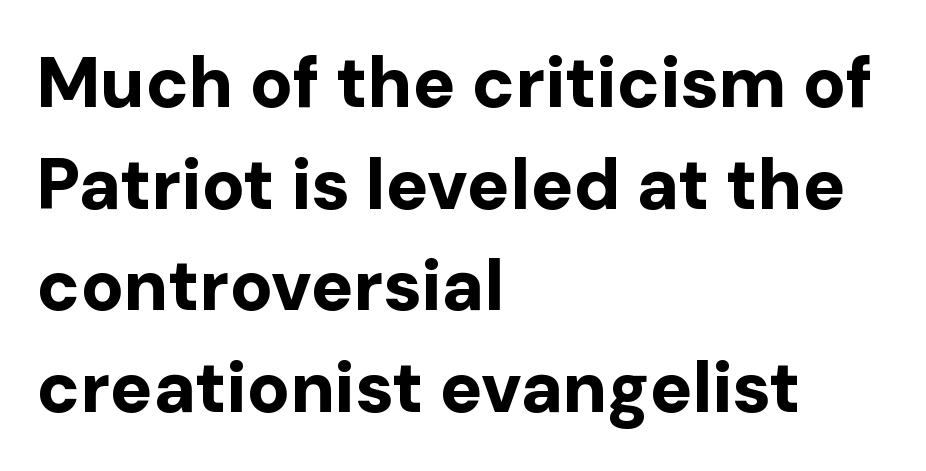
The image shows 71 px bold sans-serif type, upright; set left-aligned, normal line spacing (1.43x), normal letter spacing, not underlined; low stroke contrast and a medium x-height.
